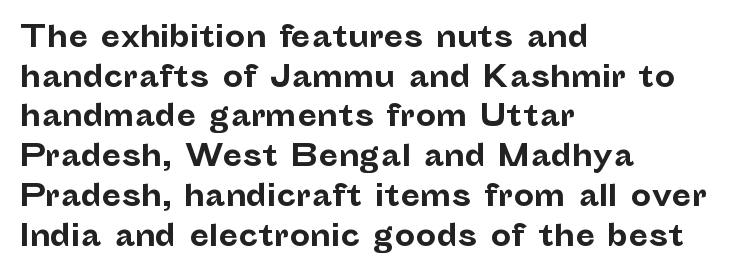
{"serif": "no", "italic": "no", "bold": "yes", "weight": "bold", "width": "normal", "stroke_contrast": "low", "x_height": "medium", "monospaced": "no", "underline": "no", "align": "left", "line_spacing": "normal", "line_spacing_ratio": 1.37, "letter_spacing": "normal", "letter_spacing_em": 0.0, "glyph_px": 29}
